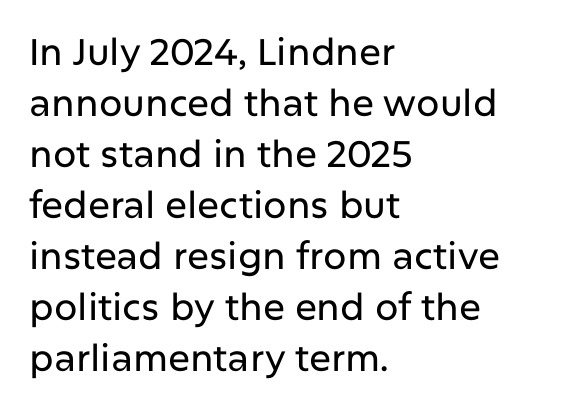
Stroke terminals: plain, sans-serif. Ordinary non-slanted type is in use. Notice how descenders clear the ascenders below comfortably — that's standard leading. Short note: letters normally spaced. Spacing verdict: proportional, widths tailored to each character.
